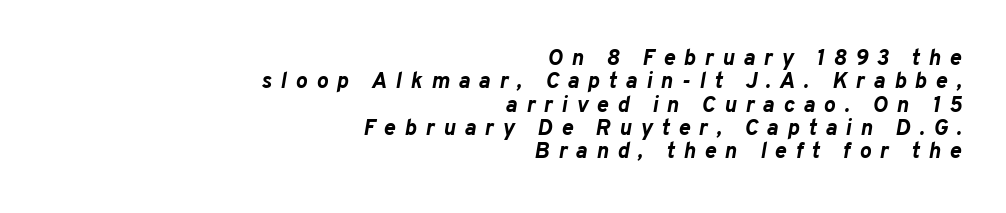
{"italic": "yes", "lean": "right", "slant_degrees": 10, "bold": "yes", "underline": "no", "align": "right", "line_spacing": "tight", "line_spacing_ratio": 1.06, "letter_spacing": "wide", "letter_spacing_em": 0.4, "glyph_px": 22}
